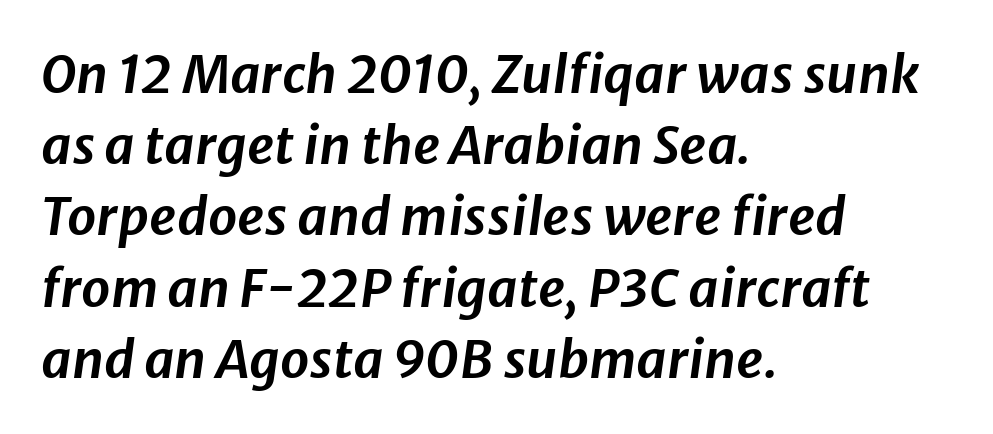
Looks like regular typesetting: each glyph gets only the width it needs. Clear beneath every line of the passage. The axis of the letterforms is tilted away from vertical. Layout note: lines flush left.
